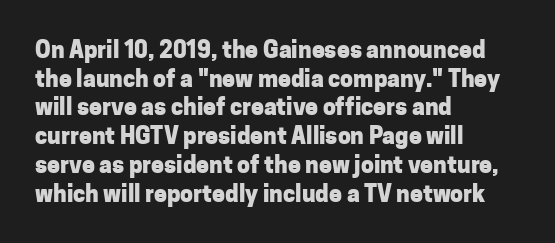
The image shows 23 px bold type, upright; set left-aligned, normal line spacing (1.25x), normal letter spacing, not underlined.
